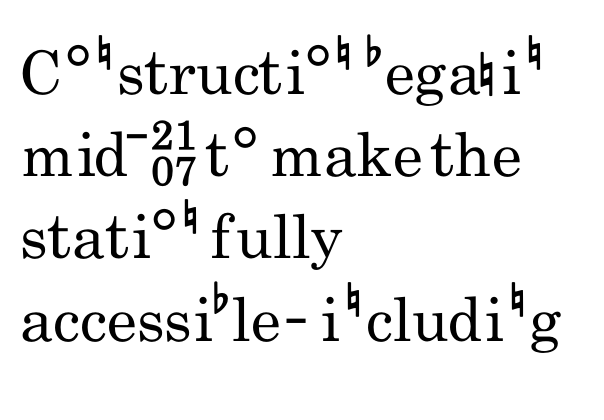
{"serif": "no", "italic": "no", "bold": "no", "weight": "regular", "width": "condensed", "stroke_contrast": "low", "x_height": "small", "monospaced": "no", "underline": "no", "align": "left", "line_spacing": "normal", "line_spacing_ratio": 1.37, "letter_spacing": "normal", "letter_spacing_em": 0.0, "glyph_px": 60}
